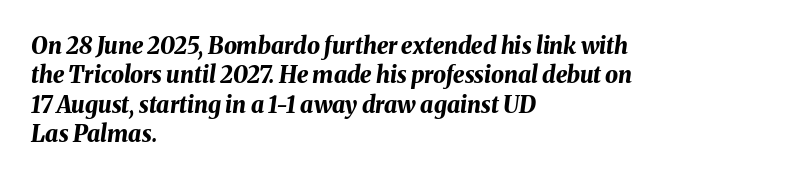
Is the type slanted? Yes — the strokes lean at a clear angle. Plenty of ink on the page — the face is bold. In terms of letterspacing, this is plain default setting. The lines in this sample share a left origin and differ only in where they stop.
